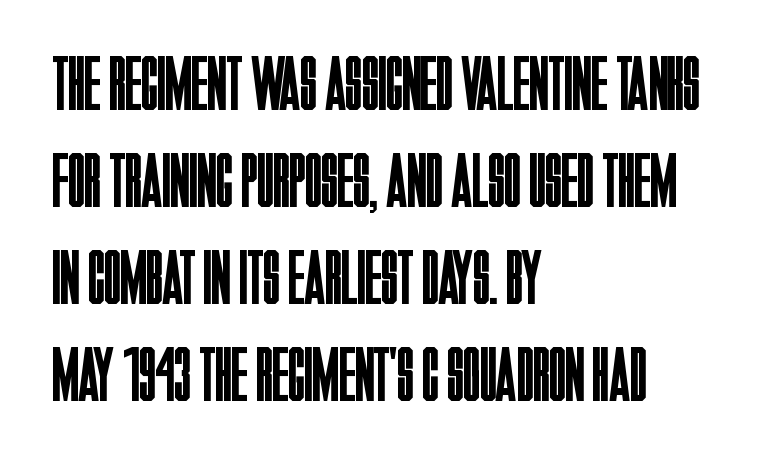
Q: Is the text bold? A: No.
Q: Is the text italic (slanted)? A: No, it is upright.
Q: Is the typeface a serif or a sans-serif typeface? A: Sans-serif.
Q: Is the text underlined? A: No.
Q: How is the paragraph aligned? A: Left-aligned.
Q: Is the spacing between letters normal or unusually wide? A: Normal.
Q: Is the spacing between lines tight, normal or loose? A: Normal.
Q: Width (condensed, normal, or wide)? A: Condensed.
Q: Stroke contrast? A: Low.
Q: x-height? A: Large.
Q: Monospaced? A: No.
